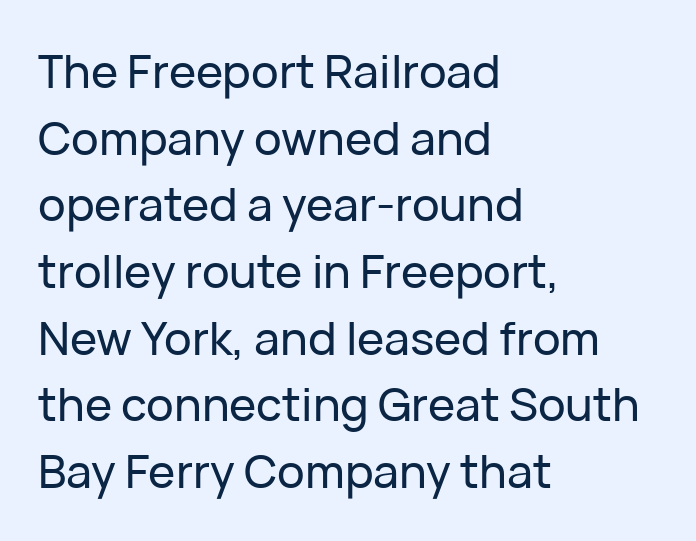
Q: Is the text italic (slanted)? A: No, it is upright.
Q: Is the typeface a serif or a sans-serif typeface? A: Sans-serif.
Q: Is the text underlined? A: No.
Q: How is the paragraph aligned? A: Left-aligned.
Q: Is the spacing between letters normal or unusually wide? A: Normal.
Q: Is the spacing between lines tight, normal or loose? A: Normal.
Q: Width (condensed, normal, or wide)? A: Normal.
Q: Stroke contrast? A: Low.
Q: x-height? A: Medium.
Q: Monospaced? A: No.
